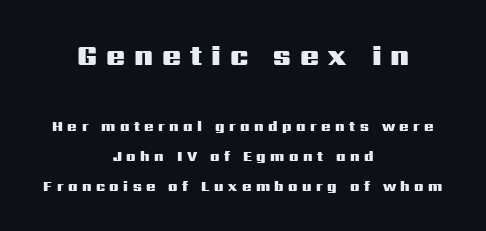
The face used here is proportionally spaced, like ordinary book or web type. Each word looks stretched out because of the extra space between its letters. Top chunk: large. Bottom chunk: small. The glyphs in this specimen are sans serif.
